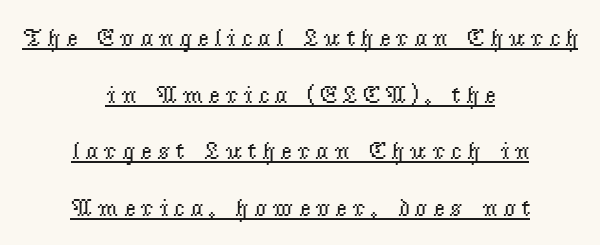
{"italic": "no", "bold": "no", "underline": "yes", "align": "center", "line_spacing": "loose", "line_spacing_ratio": 2.27, "letter_spacing": "wide", "letter_spacing_em": 0.2, "glyph_px": 25}
